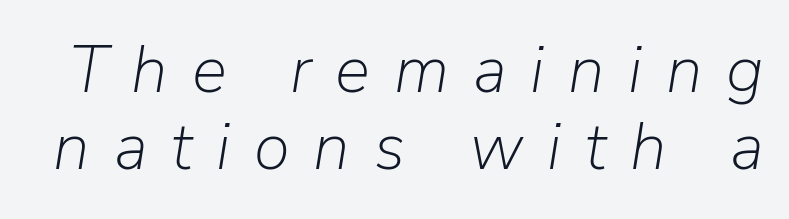
Q: Is the text bold? A: No.
Q: Is the text italic (slanted)? A: Yes, it leans right by about 9 degrees.
Q: Is the text underlined? A: No.
Q: Is the spacing between letters normal or unusually wide? A: Unusually wide.
Q: Width (condensed, normal, or wide)? A: Normal.
Q: Stroke contrast? A: Low.
Q: x-height? A: Medium.
Q: Monospaced? A: No.
